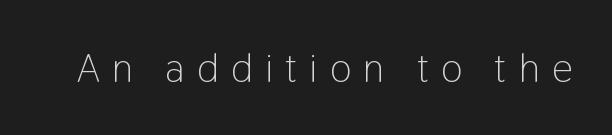
The image shows 41 px light, condensed sans-serif type, upright; set unusually wide letter spacing (+0.3 em), not underlined; low stroke contrast and a medium x-height.
